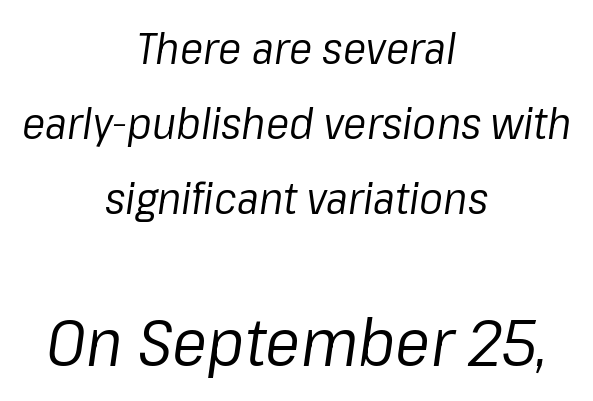
Q: Is the text bold? A: No.
Q: Is the text italic (slanted)? A: Yes, it leans right by about 8 degrees.
Q: Is the text underlined? A: No.
Q: How is the paragraph aligned? A: Centered.
Q: Is the spacing between letters normal or unusually wide? A: Normal.
Q: Which block of text is set in a larger size, the first (top) or the second (bottom)? A: The second (bottom) one.
Q: Width (condensed, normal, or wide)? A: Normal.
Q: Stroke contrast? A: Low.
Q: x-height? A: Medium.
Q: Monospaced? A: No.
